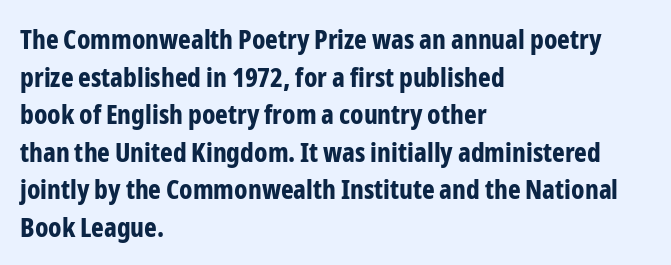
{"italic": "no", "bold": "yes", "underline": "no", "align": "left", "line_spacing": "normal", "line_spacing_ratio": 1.39, "letter_spacing": "normal", "letter_spacing_em": 0.0, "glyph_px": 27}
